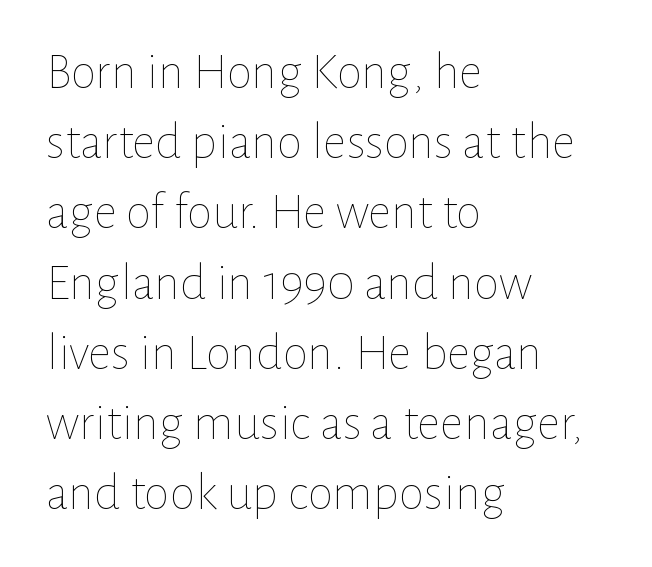
Q: Is the text bold? A: No.
Q: Is the text italic (slanted)? A: No, it is upright.
Q: Is the text underlined? A: No.
Q: How is the paragraph aligned? A: Left-aligned.
Q: Is the spacing between letters normal or unusually wide? A: Normal.
Q: Is the spacing between lines tight, normal or loose? A: Normal.
Q: Width (condensed, normal, or wide)? A: Normal.
Q: Stroke contrast? A: Low.
Q: x-height? A: Medium.
Q: Monospaced? A: No.
